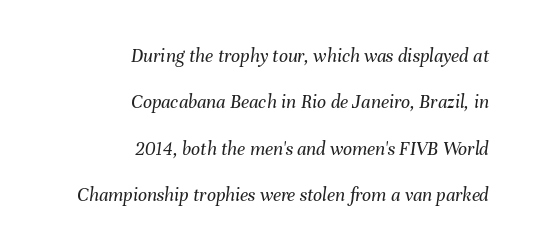
Q: Is the text bold? A: No.
Q: Is the text italic (slanted)? A: Yes, it leans right by about 8 degrees.
Q: Is the text underlined? A: No.
Q: How is the paragraph aligned? A: Right-aligned.
Q: Is the spacing between letters normal or unusually wide? A: Normal.
Q: Is the spacing between lines tight, normal or loose? A: Loose.
